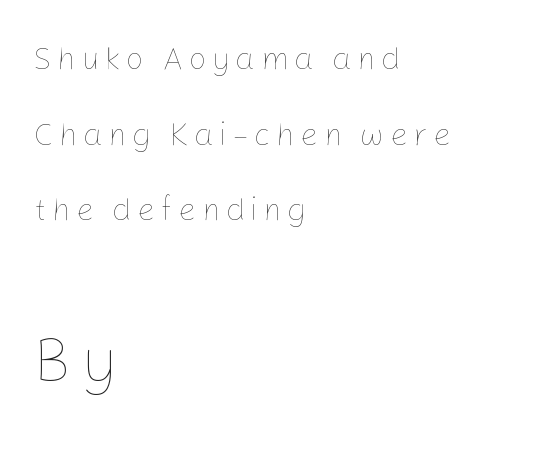
The image shows 64 px thin type, upright; set left-aligned, loose line spacing (2.36x), not underlined; the second (bottom) block is 2.0x larger; low stroke contrast and a medium x-height.
